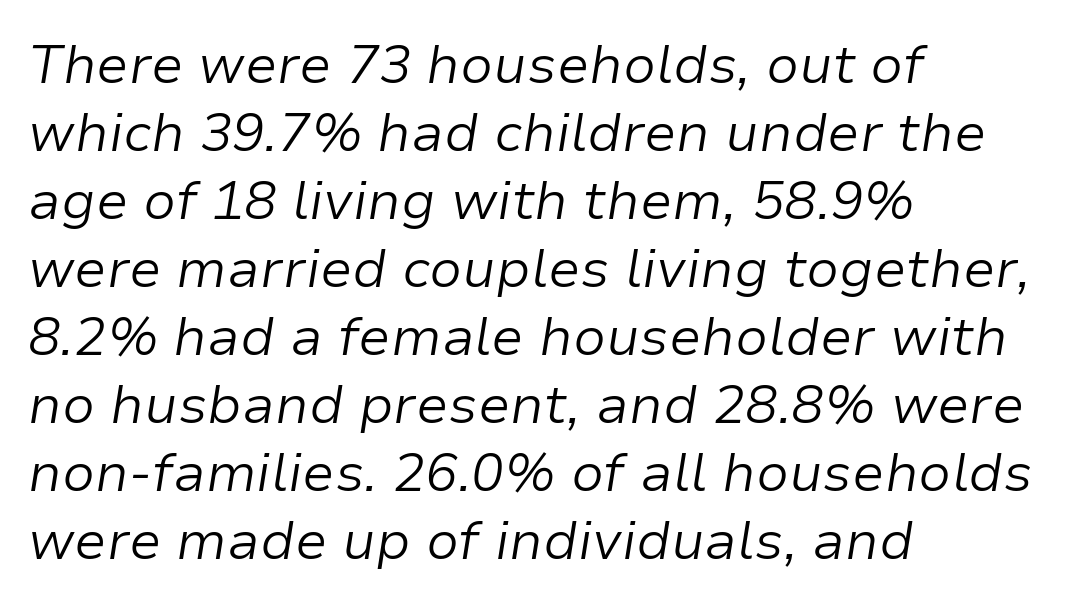
Q: Is the text bold? A: No.
Q: Is the text italic (slanted)? A: Yes, it leans right by about 9 degrees.
Q: Is the text underlined? A: No.
Q: How is the paragraph aligned? A: Left-aligned.
Q: Is the spacing between letters normal or unusually wide? A: Normal.
Q: Is the spacing between lines tight, normal or loose? A: Normal.
Q: Width (condensed, normal, or wide)? A: Normal.
Q: Stroke contrast? A: Low.
Q: x-height? A: Medium.
Q: Monospaced? A: No.
